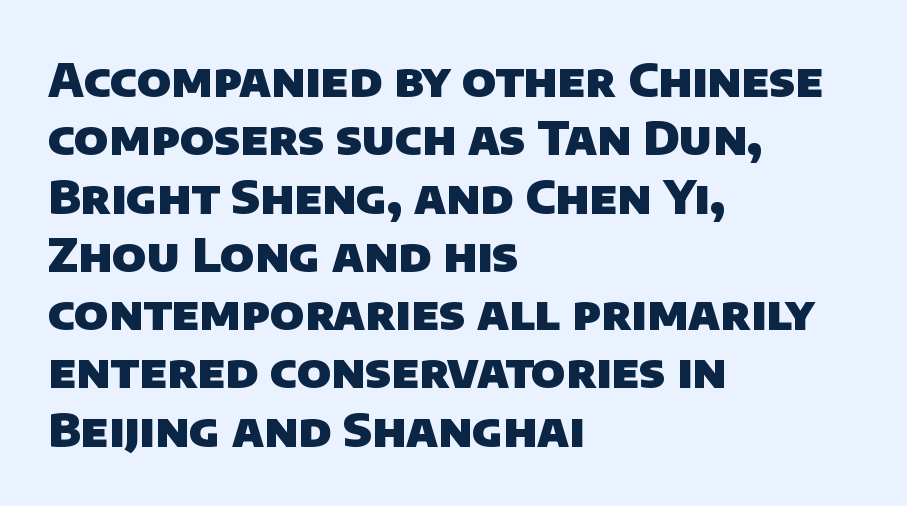
I'd call this a sans setting — the letters go barefoot. Each letter keeps its own natural width here, so spacing adapts to shape. Bold? Absolutely — the strokes are thick and heavy. Honestly, the letter spacing is just normal — you wouldn't notice it. The paragraph has a hard left edge and a soft right edge. The strip under each line holds only bare page.
